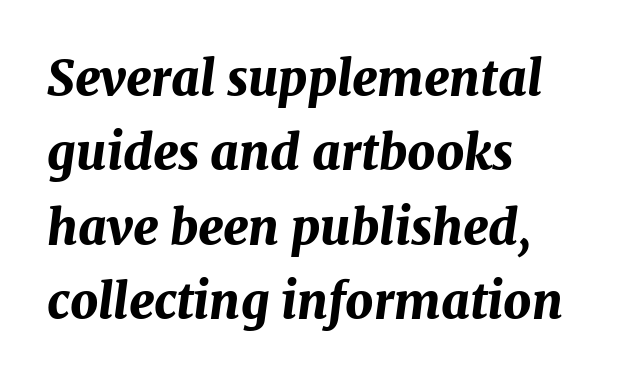
Nothing unusual about the tracking: characters are spaced as the font intends. The text block is weighted toward the left margin, trailing off unevenly rightward. These lines are rendered in a variable-pitch font. Each row of text sits above clean, open space. Interline gaps are of average width in this sample.
